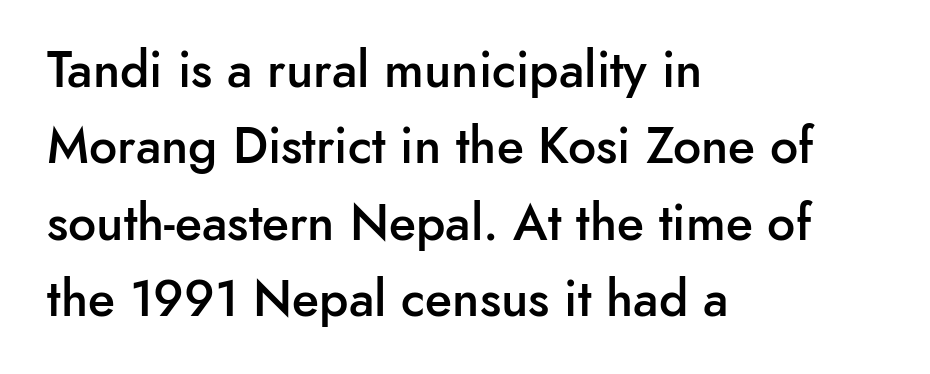
Q: Is the text bold? A: Semi-bold.
Q: Is the text italic (slanted)? A: No, it is upright.
Q: Is the typeface a serif or a sans-serif typeface? A: Sans-serif.
Q: Is the text underlined? A: No.
Q: How is the paragraph aligned? A: Left-aligned.
Q: Is the spacing between letters normal or unusually wide? A: Normal.
Q: Is the spacing between lines tight, normal or loose? A: Normal.
Q: Width (condensed, normal, or wide)? A: Normal.
Q: Stroke contrast? A: Low.
Q: x-height? A: Small.
Q: Monospaced? A: No.
